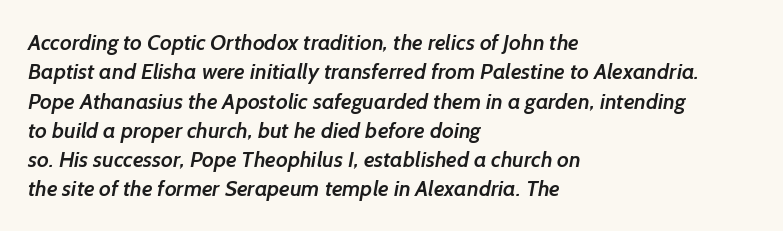
Q: Is the text bold? A: Semi-bold.
Q: Is the text underlined? A: No.
Q: How is the paragraph aligned? A: Left-aligned.
Q: Is the spacing between letters normal or unusually wide? A: Normal.
Q: Is the spacing between lines tight, normal or loose? A: Normal.
